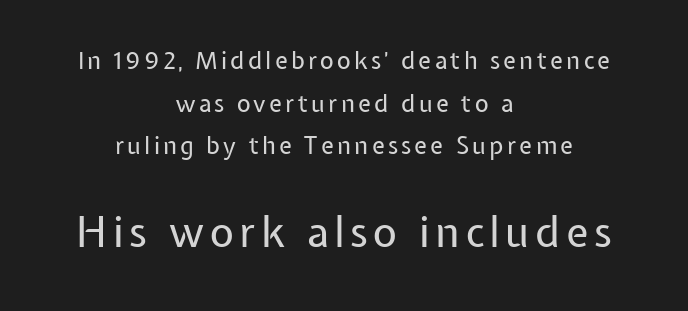
Q: Is the text bold? A: No.
Q: Is the text italic (slanted)? A: No, it is upright.
Q: Is the typeface a serif or a sans-serif typeface? A: Sans-serif.
Q: Is the text underlined? A: No.
Q: How is the paragraph aligned? A: Centered.
Q: Which block of text is set in a larger size, the first (top) or the second (bottom)? A: The second (bottom) one.
Q: Width (condensed, normal, or wide)? A: Normal.
Q: Stroke contrast? A: Low.
Q: x-height? A: Medium.
Q: Monospaced? A: No.
